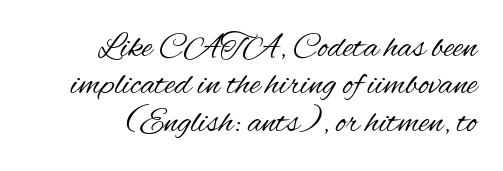
The line-height multiplier appears low, near solid setting. Look at the tracking — it's just the regular setting, nothing added. Only glyphs here, with clear space below each row. Are there feet on the stems? There aren't — it's a sans.
